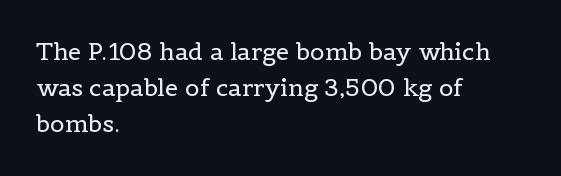
The image shows 24 px text type, upright; set left-aligned, normal line spacing (1.51x), normal letter spacing, not underlined.
